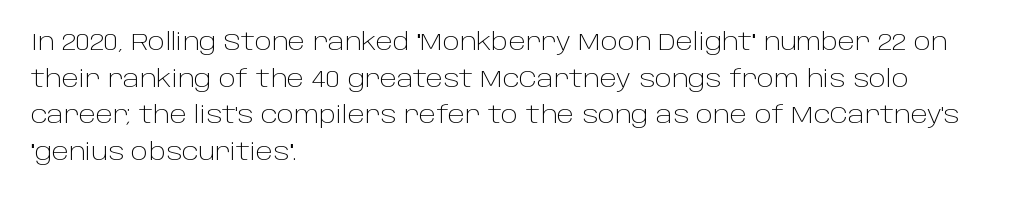
The image shows 23 px text type, upright; set left-aligned, normal line spacing (1.59x), normal letter spacing, not underlined.
